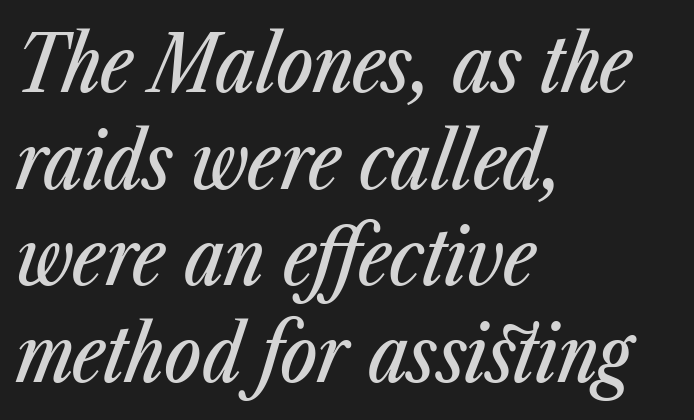
How are the letters spaced? Ordinarily, with no added tracking. The lettering tilts uniformly, giving the passage an italic look. The space directly below the letters is spotless. The setting favours the left margin, as ordinary paragraphs usually do. You could not count columns in this text — the font is proportionally spaced.
